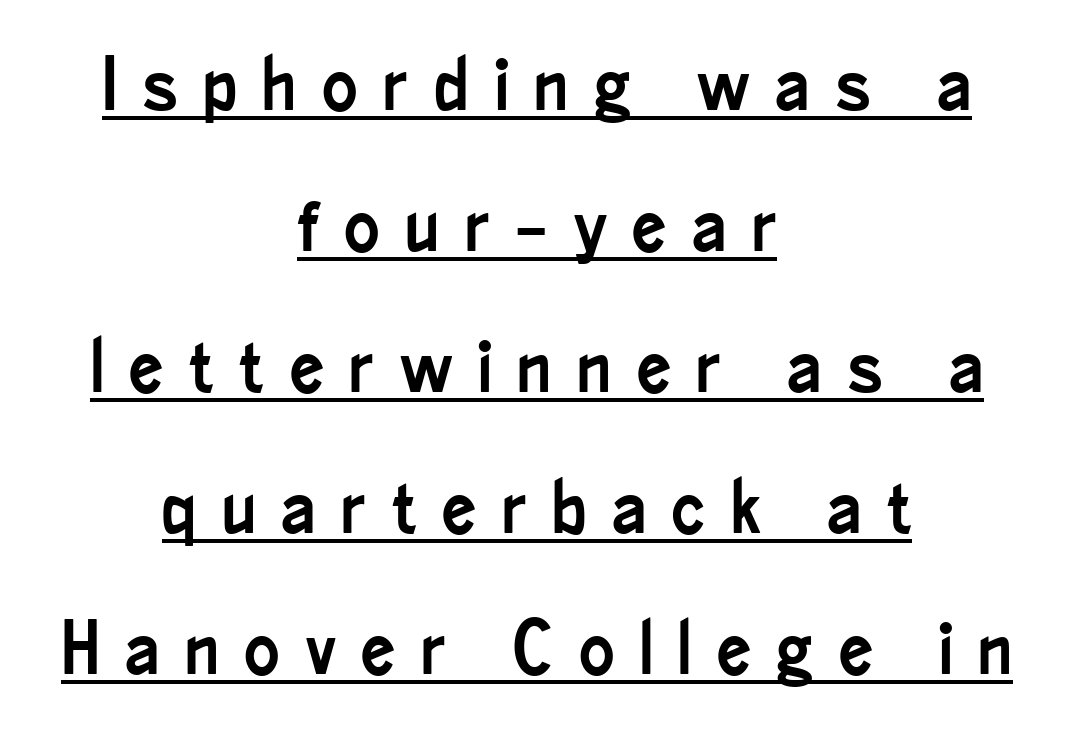
{"serif": "no", "italic": "no", "width": "condensed", "stroke_contrast": "low", "x_height": "small", "monospaced": "no", "underline": "yes", "align": "center", "line_spacing_ratio": 1.88, "letter_spacing": "wide", "letter_spacing_em": 0.34, "glyph_px": 75}
